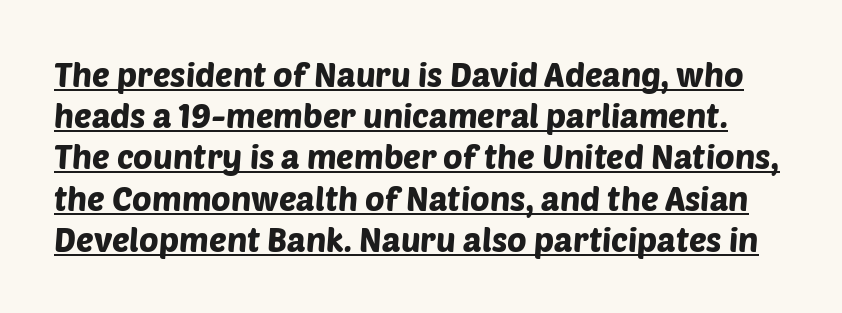
{"serif": "no", "width": "normal", "stroke_contrast": "low", "x_height": "large", "monospaced": "no", "underline": "yes", "line_spacing": "normal", "line_spacing_ratio": 1.25, "letter_spacing": "normal", "letter_spacing_em": 0.0, "glyph_px": 33}
